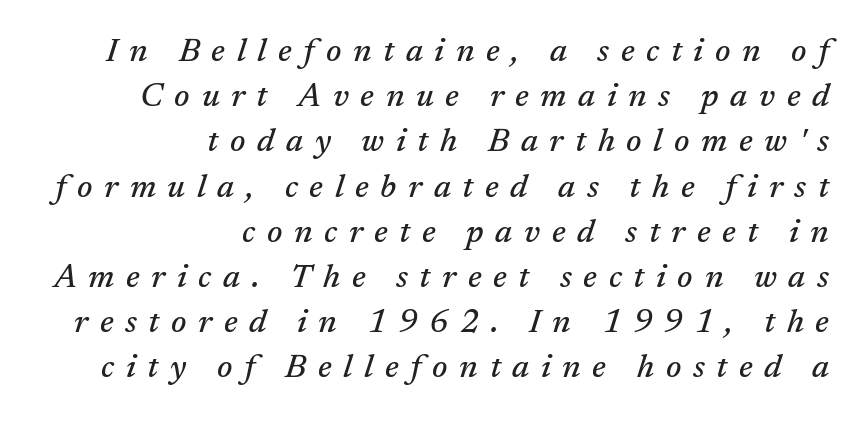
Descenders hang freely into open space. These lines are composed in type with serifs. Every row of glyphs terminates at an identical x-position on the right. Compared with ordinary roman type, these characters are visibly tilted. In terms of leading, this rendering sits right in the middle. Each letter keeps its own natural width here, so spacing adapts to shape.
